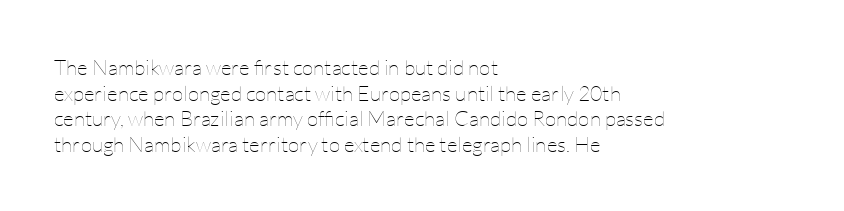
The image shows 21 px text type, upright; set left-aligned, line spacing 1.22x, normal letter spacing, not underlined.
